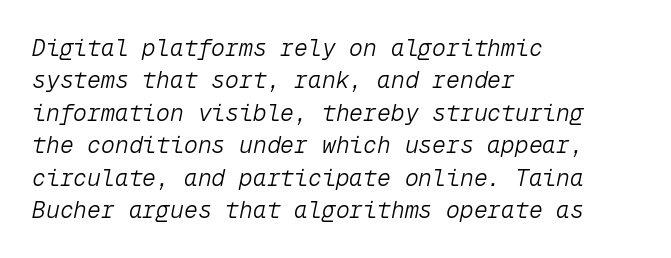
{"italic": "yes", "lean": "right", "slant_degrees": 12, "bold": "no", "underline": "no", "align": "left", "line_spacing": "normal", "line_spacing_ratio": 1.41, "letter_spacing": "normal", "letter_spacing_em": 0.0, "glyph_px": 23}
